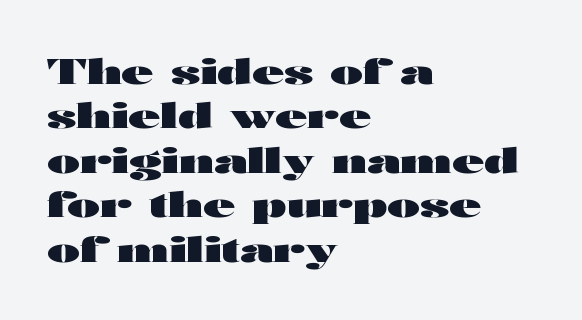
The designer left line spacing at the default. Is this a fixed-width face? No — the glyphs have proportional, varying widths. Upright lettering throughout.
